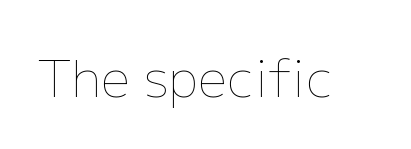
The image shows 51 px thin type, upright; set normal letter spacing, not underlined; low stroke contrast and a medium x-height.
